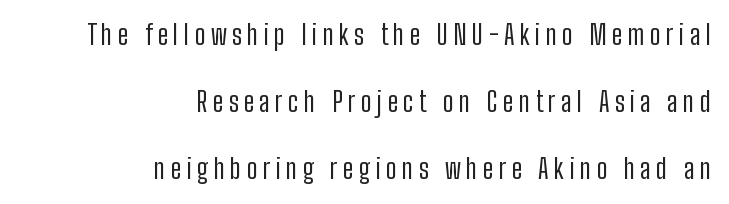
{"italic": "no", "bold": "no", "underline": "no", "align": "right", "line_spacing": "loose", "line_spacing_ratio": 2.49, "letter_spacing": "wide", "letter_spacing_em": 0.2, "glyph_px": 27}
